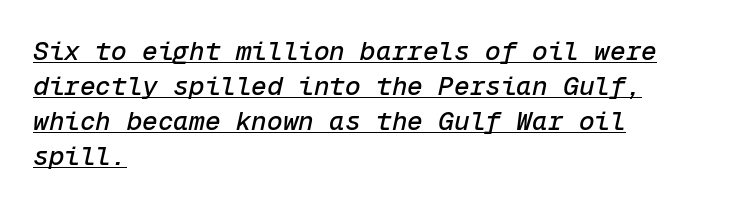
The image shows 26 px text type, italic (leaning right); set left-aligned, normal line spacing (1.34x), normal letter spacing, underlined.
